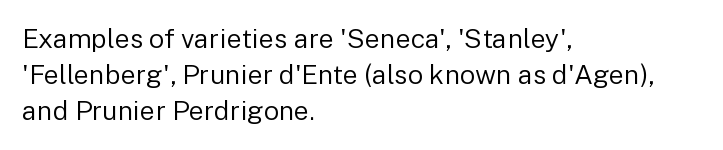
Q: Is the text bold? A: No.
Q: Is the text italic (slanted)? A: No, it is upright.
Q: Is the text underlined? A: No.
Q: How is the paragraph aligned? A: Left-aligned.
Q: Is the spacing between letters normal or unusually wide? A: Normal.
Q: Is the spacing between lines tight, normal or loose? A: Normal.
